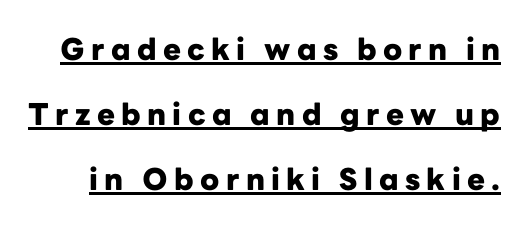
Nothing sits at the stroke ends, so this counts as sans-serif. Note the varied advance widths — an 'i' is clearly narrower than an 'm'. You could only call the tracking loose — the letters float apart. Students, this is bold: see how much ink each stroke carries. The vertical gap from one line to the next is large.
